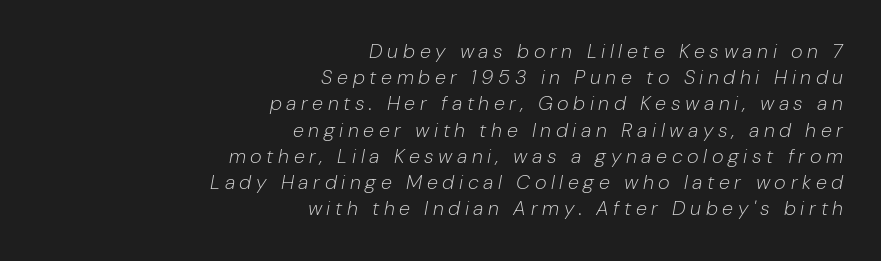
Line ends are locked; line starts wander. Bare-footed words on every line. Style check: oblique. The strokes carry an ordinary text weight at most. Evenly set lines give the paragraph a standard silhouette.
